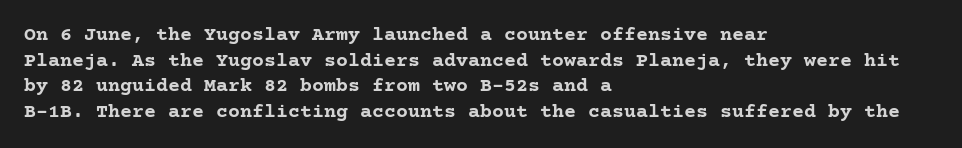
{"italic": "no", "bold": "yes", "underline": "no", "align": "left", "line_spacing": "normal", "line_spacing_ratio": 1.28, "letter_spacing": "normal", "letter_spacing_em": 0.0, "glyph_px": 20}
